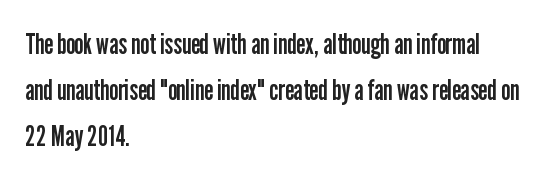
{"serif": "no", "italic": "no", "bold": "no", "weight": "regular", "width": "condensed", "stroke_contrast": "low", "x_height": "medium", "monospaced": "no", "underline": "no", "align": "left", "line_spacing": "normal", "line_spacing_ratio": 1.58, "letter_spacing": "normal", "letter_spacing_em": 0.0, "glyph_px": 29}
